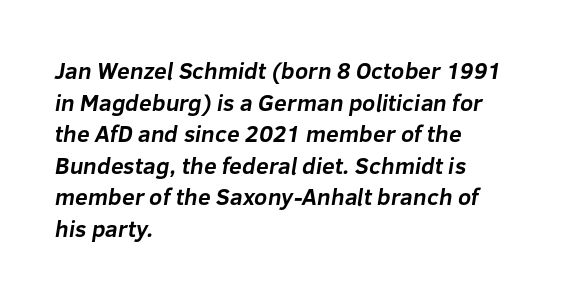
{"bold": "yes", "underline": "no", "align": "left", "line_spacing": "normal", "line_spacing_ratio": 1.37, "letter_spacing": "normal", "letter_spacing_em": 0.0, "glyph_px": 23}
